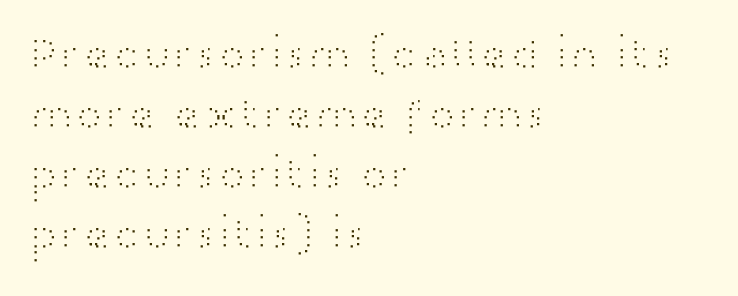
The image shows 45 px light, wide sans-serif type, upright; set left-aligned, normal line spacing (1.33x), normal letter spacing, not underlined; high stroke contrast and a medium x-height.
